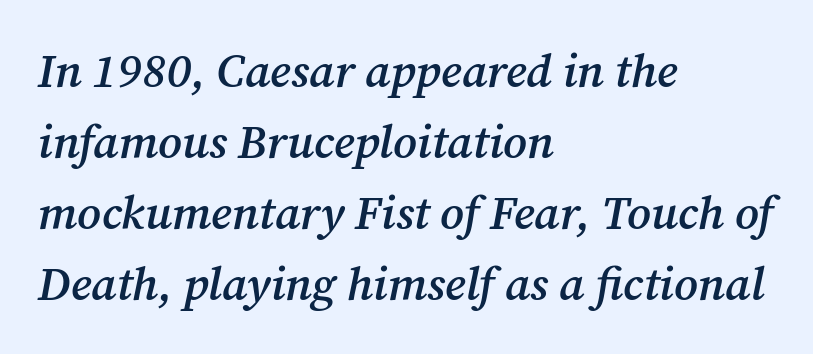
The image shows 47 px semibold serif type, italic (leaning right); set left-aligned, normal line spacing (1.51x), normal letter spacing, not underlined; medium stroke contrast and a medium x-height.
